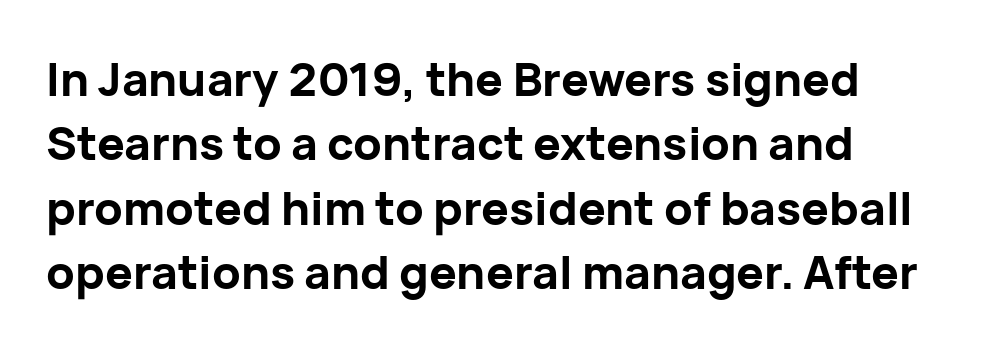
Q: Is the text bold? A: Yes.
Q: Is the text italic (slanted)? A: No, it is upright.
Q: Is the typeface a serif or a sans-serif typeface? A: Sans-serif.
Q: Is the text underlined? A: No.
Q: Is the spacing between letters normal or unusually wide? A: Normal.
Q: Is the spacing between lines tight, normal or loose? A: Normal.
Q: Width (condensed, normal, or wide)? A: Normal.
Q: Stroke contrast? A: Low.
Q: x-height? A: Medium.
Q: Monospaced? A: No.
